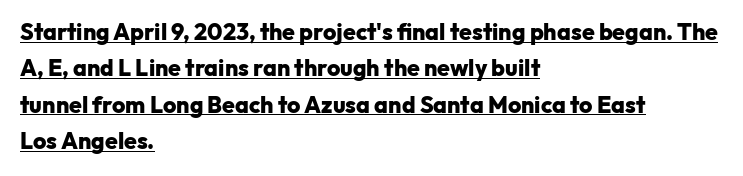
Q: Is the text bold? A: Yes.
Q: Is the text italic (slanted)? A: No, it is upright.
Q: Is the text underlined? A: Yes.
Q: How is the paragraph aligned? A: Left-aligned.
Q: Is the spacing between letters normal or unusually wide? A: Normal.
Q: Is the spacing between lines tight, normal or loose? A: Normal.
